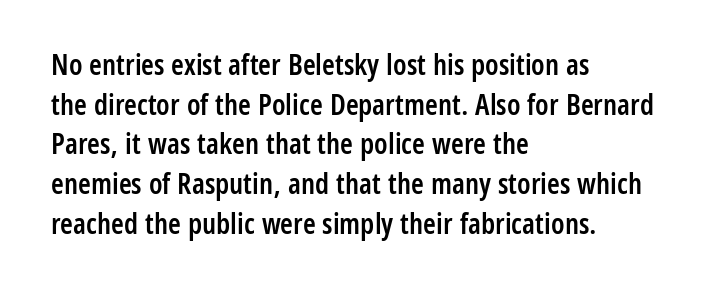
The image shows 29 px semibold, condensed sans-serif type, upright; set left-aligned, normal line spacing (1.37x), normal letter spacing, not underlined; low stroke contrast and a medium x-height.
